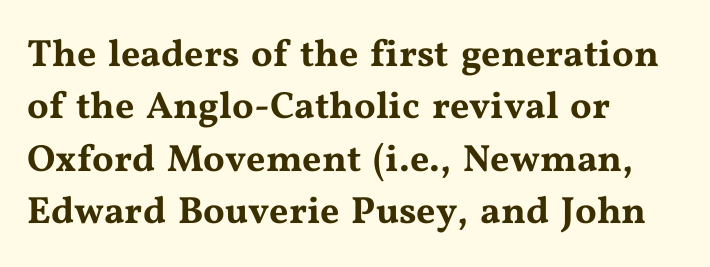
Compared with typical body copy, the letter spacing here is the same. I'd call this a serif setting — the letters wear small feet. Left-aligned paragraph, ragged on the right. Glance below the letters and you will spot only blank space.
